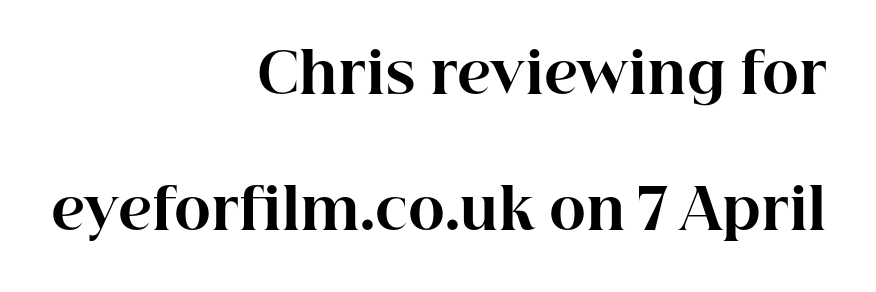
Q: Is the text bold? A: Yes.
Q: Is the text italic (slanted)? A: No, it is upright.
Q: Is the typeface a serif or a sans-serif typeface? A: Serif.
Q: Is the text underlined? A: No.
Q: How is the paragraph aligned? A: Right-aligned.
Q: Is the spacing between letters normal or unusually wide? A: Normal.
Q: Is the spacing between lines tight, normal or loose? A: Loose.
Q: Width (condensed, normal, or wide)? A: Normal.
Q: Stroke contrast? A: High.
Q: x-height? A: Medium.
Q: Monospaced? A: No.
